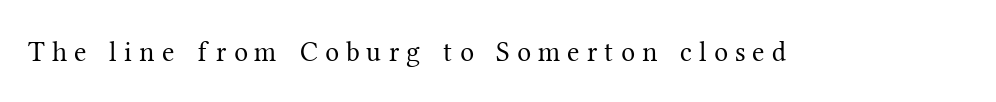
Q: Is the text bold? A: No.
Q: Is the text italic (slanted)? A: No, it is upright.
Q: Is the typeface a serif or a sans-serif typeface? A: Serif.
Q: Is the text underlined? A: No.
Q: Is the spacing between letters normal or unusually wide? A: Unusually wide.
Q: Width (condensed, normal, or wide)? A: Normal.
Q: Stroke contrast? A: Medium.
Q: x-height? A: Medium.
Q: Monospaced? A: No.
